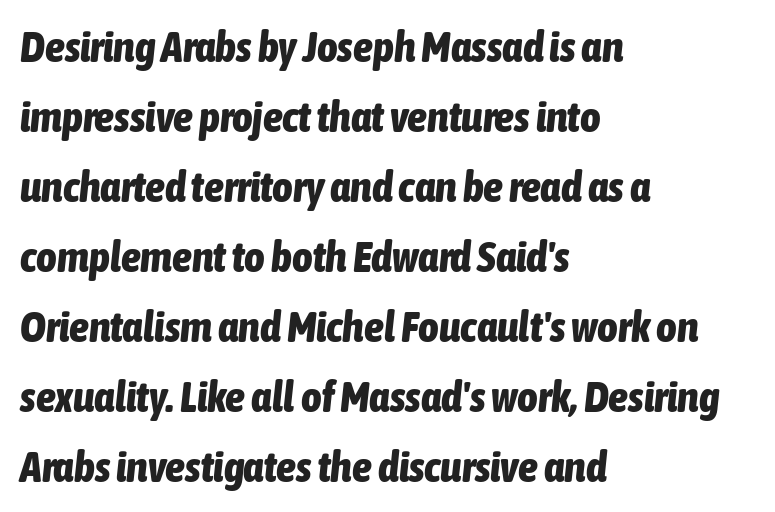
{"italic": "yes", "lean": "right", "slant_degrees": 6, "bold": "yes", "weight": "bold", "width": "condensed", "stroke_contrast": "low", "x_height": "medium", "monospaced": "no", "underline": "no", "align": "left", "line_spacing": "normal", "line_spacing_ratio": 1.59, "letter_spacing": "normal", "letter_spacing_em": 0.0, "glyph_px": 44}
